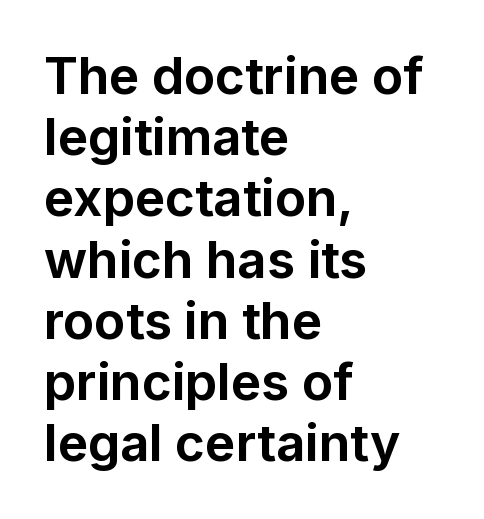
Q: Is the text bold? A: Yes.
Q: Is the text italic (slanted)? A: No, it is upright.
Q: Is the typeface a serif or a sans-serif typeface? A: Sans-serif.
Q: Is the text underlined? A: No.
Q: How is the paragraph aligned? A: Left-aligned.
Q: Is the spacing between letters normal or unusually wide? A: Normal.
Q: Width (condensed, normal, or wide)? A: Normal.
Q: Stroke contrast? A: Low.
Q: x-height? A: Medium.
Q: Monospaced? A: No.
